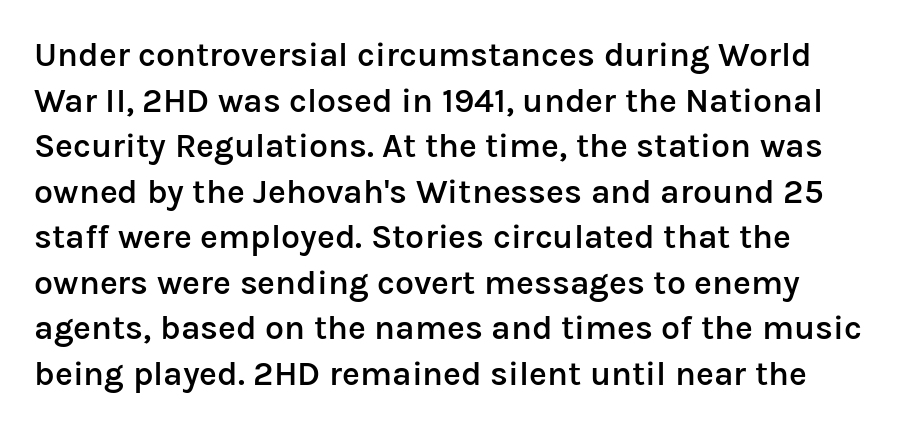
{"serif": "no", "italic": "no", "bold": "semi", "weight": "semibold", "width": "normal", "stroke_contrast": "low", "x_height": "medium", "monospaced": "no", "underline": "no", "line_spacing": "normal", "line_spacing_ratio": 1.34, "letter_spacing": "normal", "letter_spacing_em": 0.0, "glyph_px": 34}
